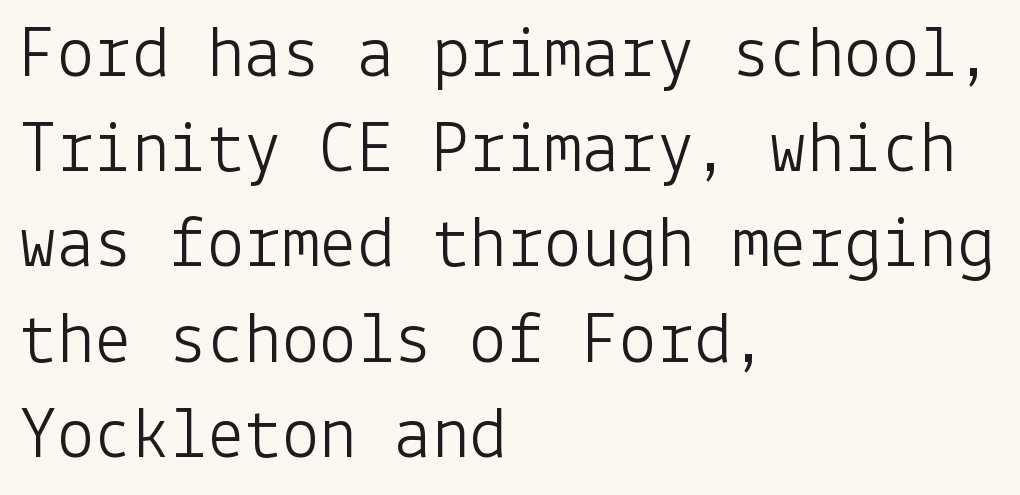
Q: Is the text bold? A: No.
Q: Is the text italic (slanted)? A: No, it is upright.
Q: Is the typeface a serif or a sans-serif typeface? A: Sans-serif.
Q: Is the text underlined? A: No.
Q: How is the paragraph aligned? A: Left-aligned.
Q: Is the spacing between letters normal or unusually wide? A: Normal.
Q: Is the spacing between lines tight, normal or loose? A: Normal.
Q: Width (condensed, normal, or wide)? A: Normal.
Q: Stroke contrast? A: Low.
Q: x-height? A: Medium.
